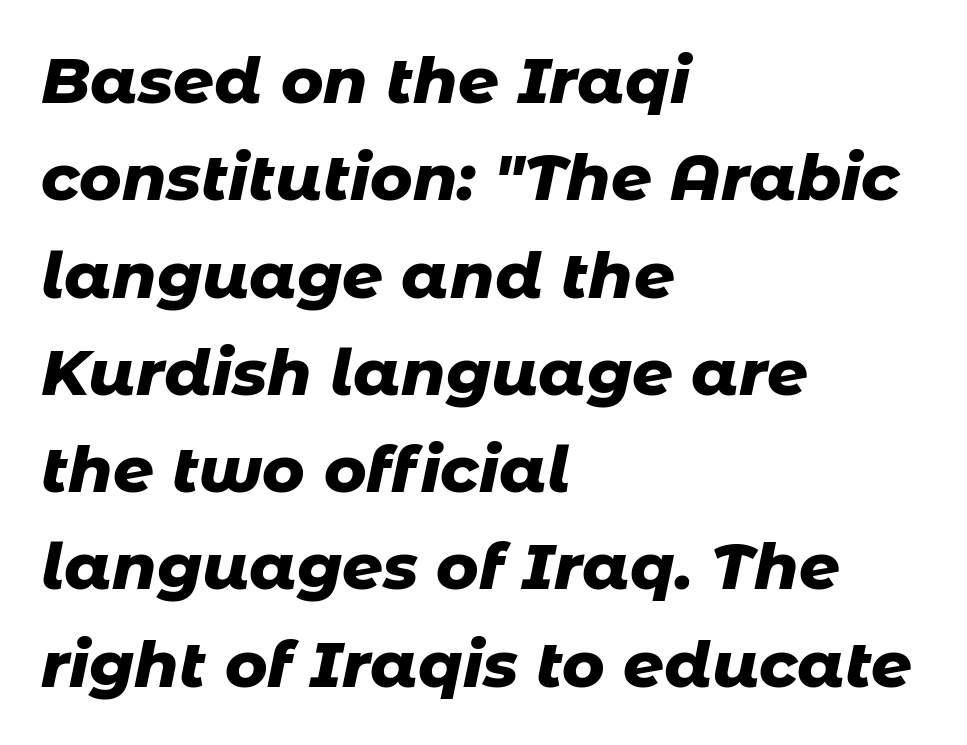
Is this a fixed-width face? No — the glyphs have proportional, varying widths. The strip under each line holds only bare page. Line beginnings align vertically; line endings do not. Words appear dense and cohesive because spacing is normal. Typesetter's note: full bold, strokes at maximum text heaviness. Rendered with sloped, italic letterforms.
